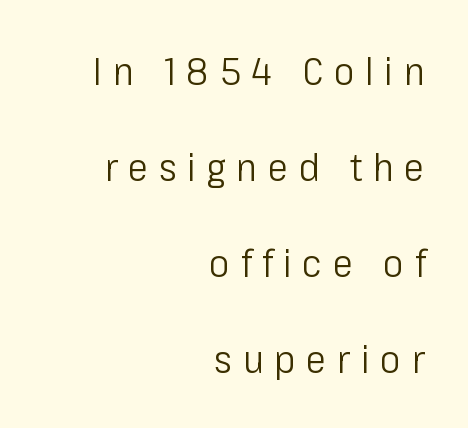
The passage shown is typed in a proportional face where columns would drift. The letters stand upright; this is a roman face. The letterforms sit at book weight or below. Vertical spacing — loose. Has an underline been added? It has not. Typographically, this falls in the sans-serif category.
